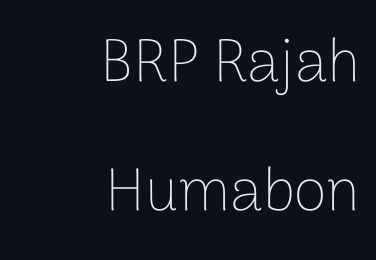
Q: Is the text bold? A: No.
Q: Is the text italic (slanted)? A: No, it is upright.
Q: Is the typeface a serif or a sans-serif typeface? A: Sans-serif.
Q: Is the text underlined? A: No.
Q: How is the paragraph aligned? A: Right-aligned.
Q: Is the spacing between letters normal or unusually wide? A: Normal.
Q: Is the spacing between lines tight, normal or loose? A: Loose.
Q: Width (condensed, normal, or wide)? A: Normal.
Q: Stroke contrast? A: Low.
Q: x-height? A: Medium.
Q: Monospaced? A: No.
